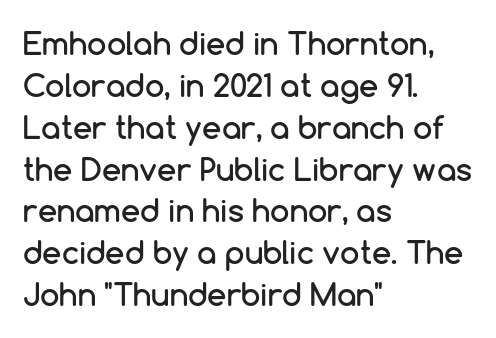
{"serif": "no", "italic": "no", "width": "normal", "stroke_contrast": "low", "x_height": "medium", "monospaced": "no", "underline": "no", "align": "left", "line_spacing": "normal", "line_spacing_ratio": 1.35, "letter_spacing": "normal", "letter_spacing_em": 0.0, "glyph_px": 31}
